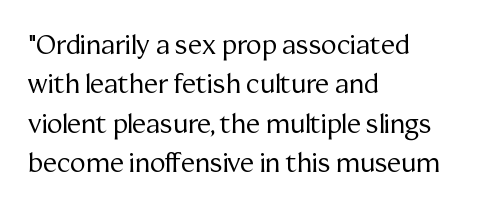
{"italic": "no", "bold": "no", "underline": "no", "align": "left", "line_spacing": "normal", "line_spacing_ratio": 1.51, "letter_spacing": "normal", "letter_spacing_em": 0.0, "glyph_px": 26}
